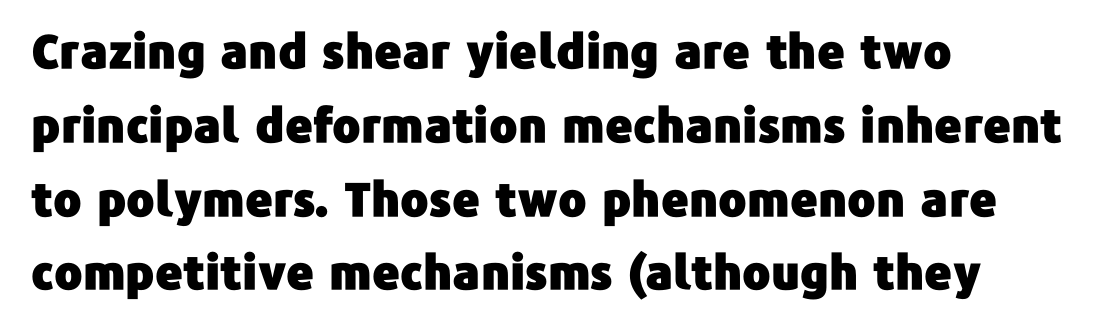
The image shows 47 px sans-serif type, upright; set left-aligned, normal line spacing (1.57x), normal letter spacing, not underlined; low stroke contrast and a medium x-height.
